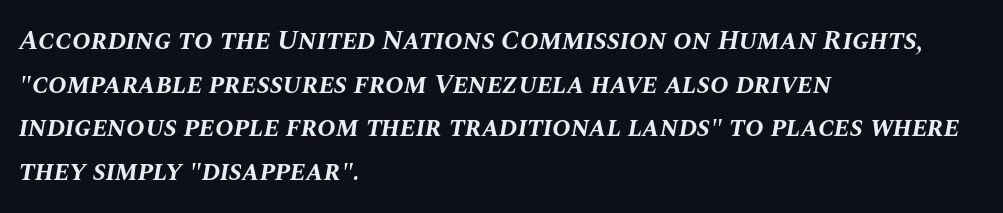
The image shows 28 px bold type, italic (leaning right); set left-aligned, normal line spacing (1.56x), normal letter spacing, not underlined; medium stroke contrast and a large x-height.
